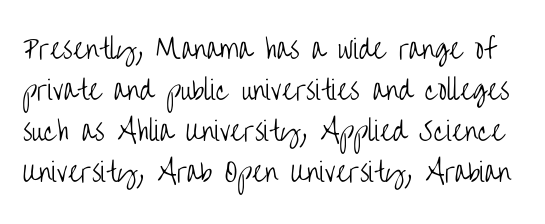
{"italic": "no", "bold": "no", "underline": "no", "line_spacing": "normal", "line_spacing_ratio": 1.58, "letter_spacing": "normal", "letter_spacing_em": 0.0, "glyph_px": 26}
